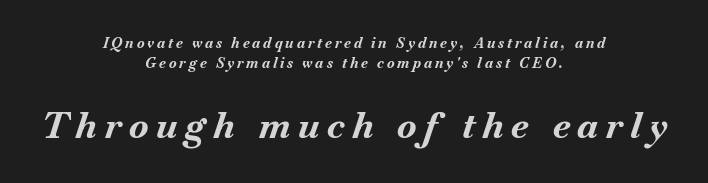
{"italic": "yes", "lean": "right", "slant_degrees": 18, "bold": "yes", "weight": "bold", "width": "normal", "stroke_contrast": "medium", "x_height": "small", "monospaced": "no", "underline": "no", "align": "center", "line_spacing": "normal", "line_spacing_ratio": 1.4, "letter_spacing": "wide", "letter_spacing_em": 0.21, "larger_block": "second", "size_ratio": 2.57, "glyph_px": 36}
